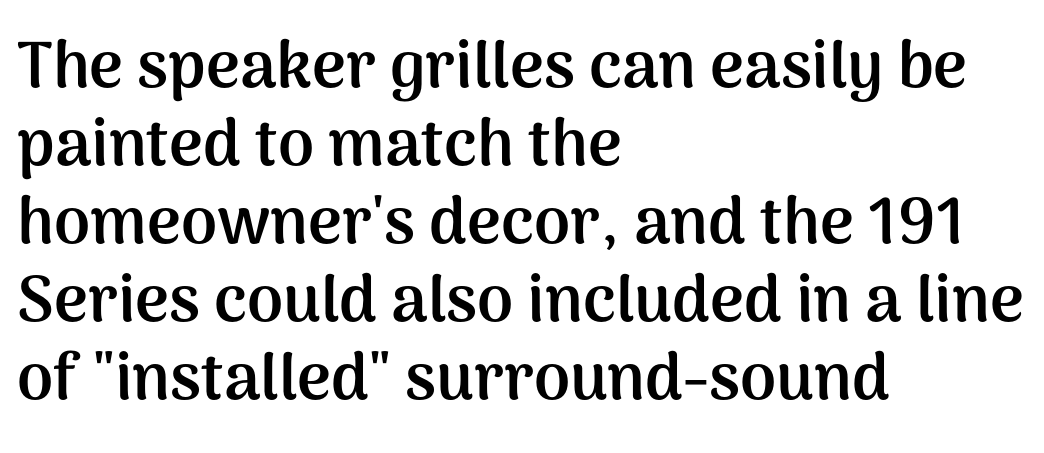
Q: Is the text bold? A: Yes.
Q: Is the text italic (slanted)? A: No, it is upright.
Q: Is the typeface a serif or a sans-serif typeface? A: Sans-serif.
Q: Is the text underlined? A: No.
Q: How is the paragraph aligned? A: Left-aligned.
Q: Is the spacing between letters normal or unusually wide? A: Normal.
Q: Width (condensed, normal, or wide)? A: Normal.
Q: Stroke contrast? A: Medium.
Q: x-height? A: Medium.
Q: Monospaced? A: No.
